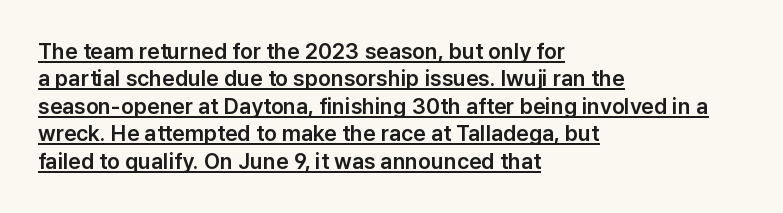
{"italic": "no", "underline": "yes", "align": "left", "line_spacing": "normal", "line_spacing_ratio": 1.25, "letter_spacing": "normal", "letter_spacing_em": 0.0, "glyph_px": 22}
